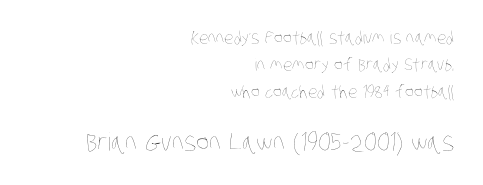
The image shows 25 px text type; set right-aligned, normal line spacing (1.59x), normal letter spacing, not underlined; the second (bottom) block is 1.47x larger.
